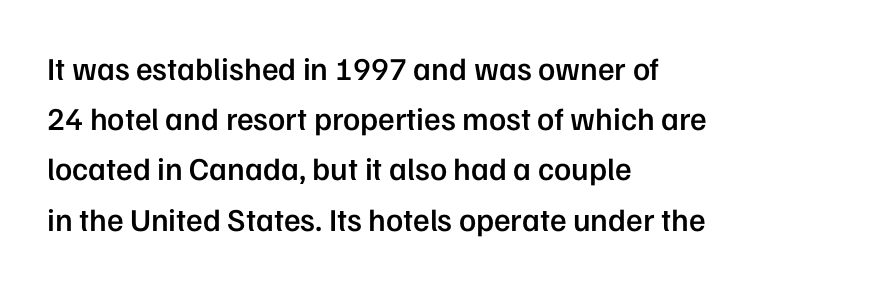
{"serif": "no", "italic": "no", "bold": "semi", "weight": "semibold", "width": "normal", "stroke_contrast": "low", "x_height": "medium", "monospaced": "no", "underline": "no", "align": "left", "line_spacing": "normal", "line_spacing_ratio": 1.57, "letter_spacing": "normal", "letter_spacing_em": 0.0, "glyph_px": 32}
